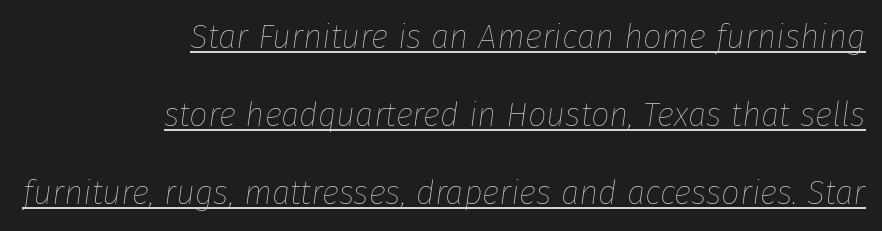
Words appear dense and cohesive because spacing is normal. Would a proofreader flag this as italicized? Yes. A continuous stroke trails under the words, as in a hyperlink. Widely set lines give the paragraph a tall, airy silhouette.
